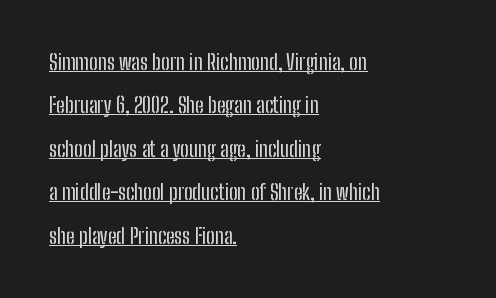
The image shows 21 px text type, upright; set left-aligned, loose line spacing (2.07x), normal letter spacing, underlined.
